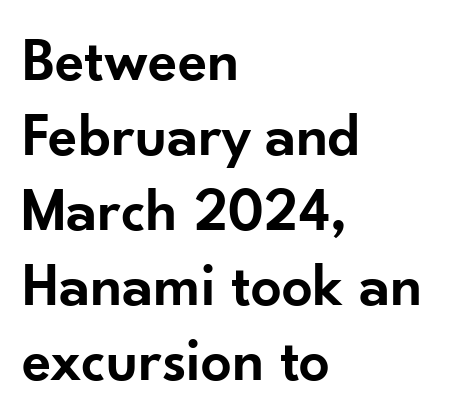
The image shows 61 px semibold sans-serif type, upright; set left-aligned, line spacing 1.23x, normal letter spacing, not underlined; low stroke contrast and a small x-height.
